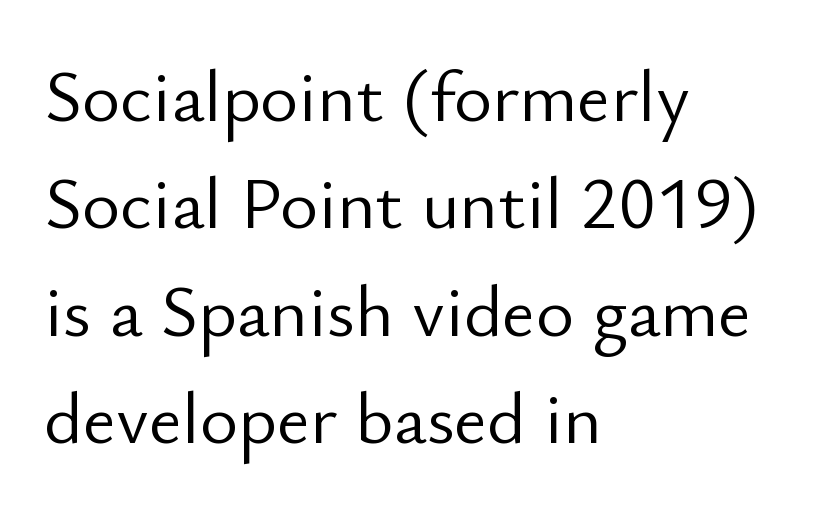
Is this a fixed-width face? No — the glyphs have proportional, varying widths. When letters stand straight like this, we call the style roman or upright. Plain, unruled lines of type. Summary of vertical rhythm: regular, with standard interline spacing. Reading down the block, your eye returns to a fixed left position each line.
